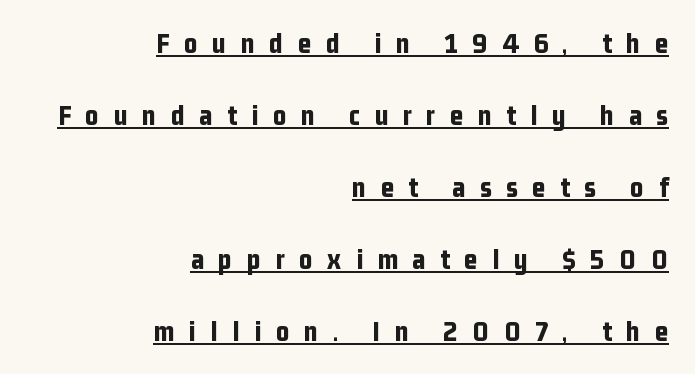
The image shows 29 px bold, condensed sans-serif type, upright; set right-aligned, loose line spacing (2.48x), unusually wide letter spacing (+0.5 em), underlined; low stroke contrast and a medium x-height.
